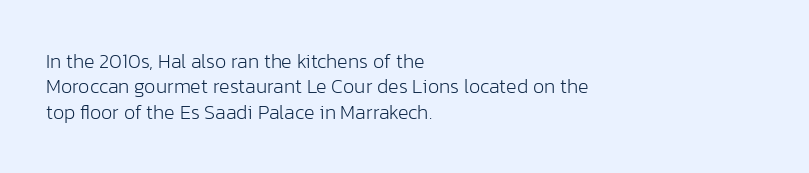
{"italic": "no", "bold": "no", "underline": "no", "align": "left", "line_spacing": "normal", "line_spacing_ratio": 1.27, "letter_spacing": "normal", "letter_spacing_em": 0.0, "glyph_px": 20}
